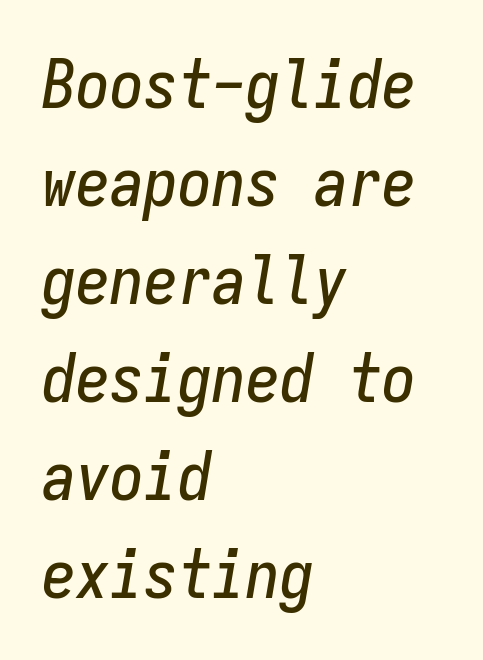
{"italic": "yes", "lean": "right", "slant_degrees": 9, "width": "condensed", "stroke_contrast": "low", "x_height": "medium", "monospaced": "yes", "underline": "no", "align": "left", "line_spacing": "normal", "line_spacing_ratio": 1.44, "letter_spacing": "normal", "letter_spacing_em": 0.0, "glyph_px": 68}
